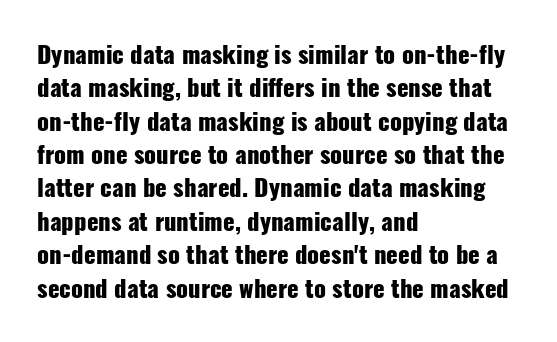
You can tell it's not italic because the verticals are truly vertical. Descender tails drop into unmarked territory. Baseline-to-baseline distance is the conventional proportion of letter height. Nobody touched the tracking dial on this one. Thick stems and heavy bowls — unmistakably bold. One-word summary of the alignment: left.
